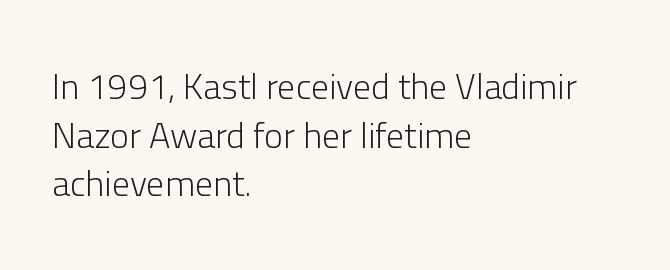
{"serif": "no", "italic": "no", "bold": "no", "weight": "light", "width": "normal", "stroke_contrast": "low", "x_height": "medium", "monospaced": "no", "underline": "no", "align": "left", "line_spacing": "normal", "line_spacing_ratio": 1.35, "letter_spacing": "normal", "letter_spacing_em": 0.0, "glyph_px": 36}
